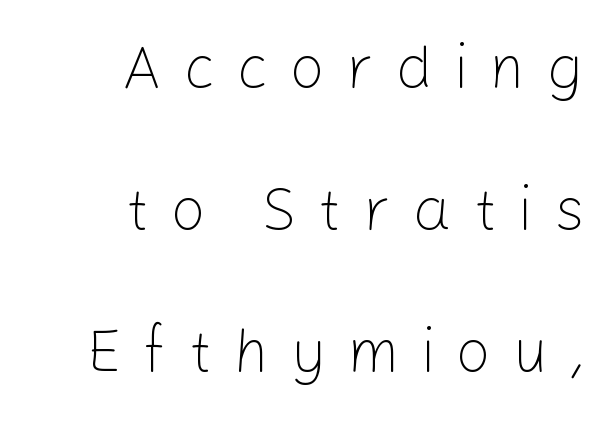
{"serif": "no", "italic": "no", "bold": "no", "weight": "light", "width": "normal", "stroke_contrast": "low", "x_height": "medium", "monospaced": "no", "underline": "no", "align": "right", "line_spacing": "loose", "line_spacing_ratio": 2.33, "letter_spacing": "wide", "letter_spacing_em": 0.35, "glyph_px": 61}
